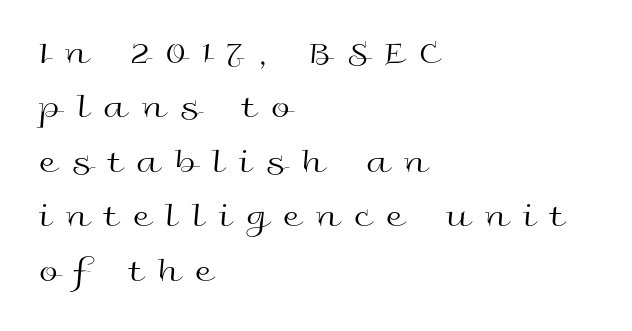
The image shows 34 px regular-weight, wide sans-serif type, upright; set left-aligned, normal line spacing (1.6x), unusually wide letter spacing (+0.47 em), not underlined; a medium x-height.
